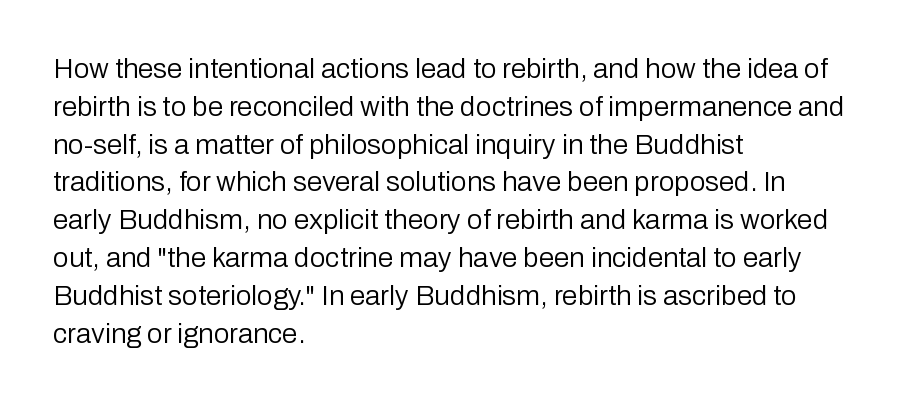
{"serif": "no", "italic": "no", "bold": "no", "weight": "regular", "width": "normal", "stroke_contrast": "low", "x_height": "medium", "monospaced": "no", "underline": "no", "align": "left", "line_spacing": "normal", "line_spacing_ratio": 1.35, "letter_spacing": "normal", "letter_spacing_em": 0.0, "glyph_px": 28}
